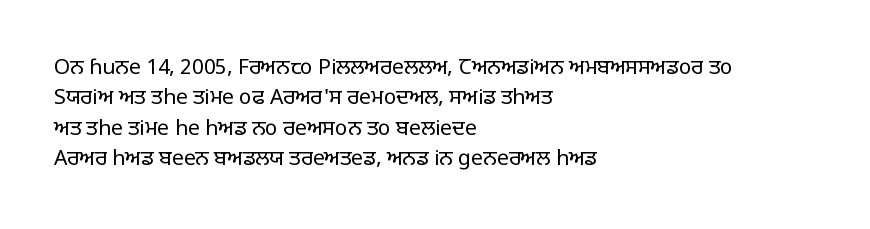
Q: Is the text bold? A: No.
Q: Is the text italic (slanted)? A: No, it is upright.
Q: Is the text underlined? A: No.
Q: How is the paragraph aligned? A: Left-aligned.
Q: Is the spacing between letters normal or unusually wide? A: Normal.
Q: Is the spacing between lines tight, normal or loose? A: Normal.
